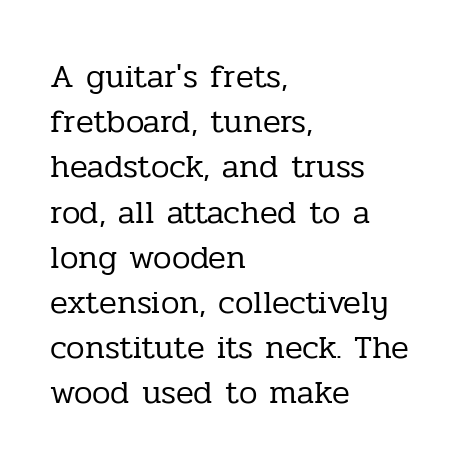
The type is set solid horizontally, with unmodified tracking. It's the straight-up-and-down kind of type. The weight tops out at a normal text grade. Evenly set lines give the paragraph a standard silhouette. These lines are rendered in a variable-pitch font.
